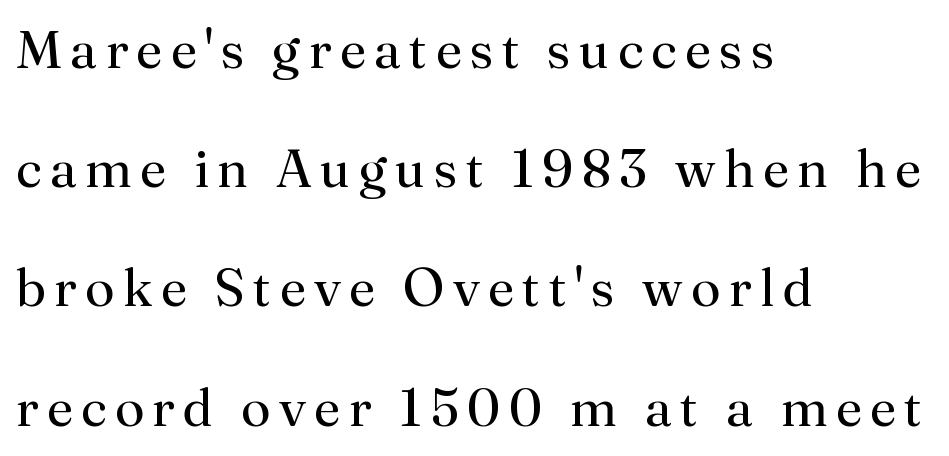
A typesetter would call this leading open, well beyond the default. One-word summary of the alignment: left. Bold? No — there's no thickening of the strokes. The face used here is proportionally spaced, like ordinary book or web type.
